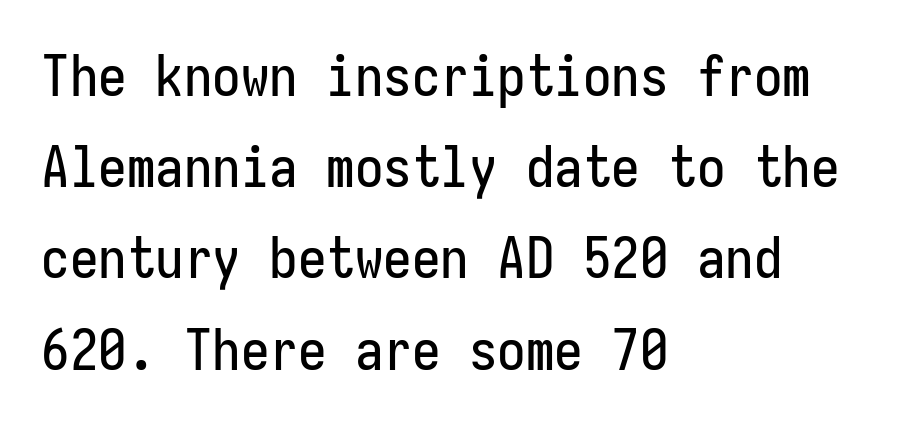
Grotesque or geometric, the face here clearly has no serifs. Ascenders rise straight up at ninety degrees. Does the leading feel generous? No, just average. Do the characters align in a grid? Yes, the font is monospaced.
